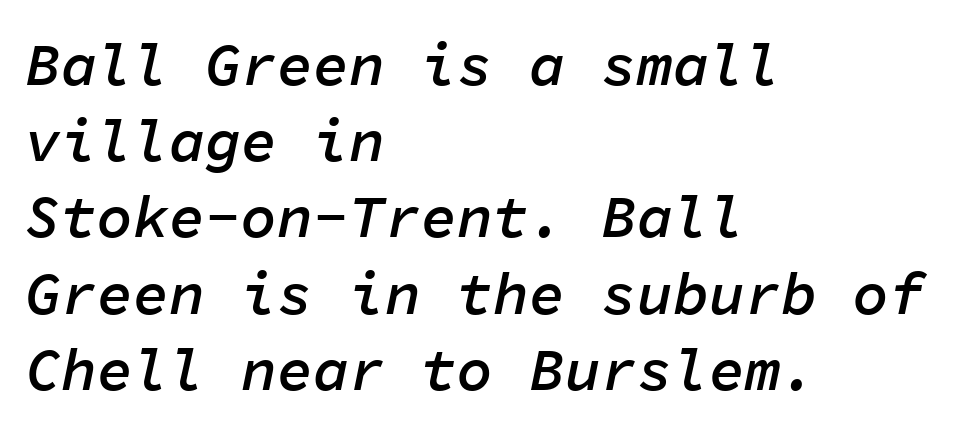
Q: Is the text bold? A: Semi-bold.
Q: Is the text italic (slanted)? A: Yes, it leans right by about 11 degrees.
Q: Is the text underlined? A: No.
Q: How is the paragraph aligned? A: Left-aligned.
Q: Is the spacing between letters normal or unusually wide? A: Normal.
Q: Is the spacing between lines tight, normal or loose? A: Normal.
Q: Width (condensed, normal, or wide)? A: Normal.
Q: Stroke contrast? A: Low.
Q: x-height? A: Medium.
Q: Monospaced? A: Yes.
